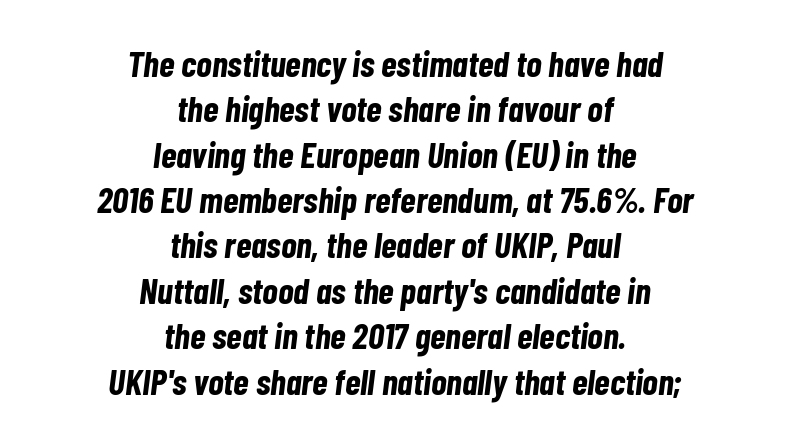
The rendering uses a moderate line-height, typical for paragraphs. Strong, thick strokes mark this as bold type. Is this a fixed-width face? No — the glyphs have proportional, varying widths. Alignment: centered. What stands out about the letter spacing? Nothing — it is the standard amount.
